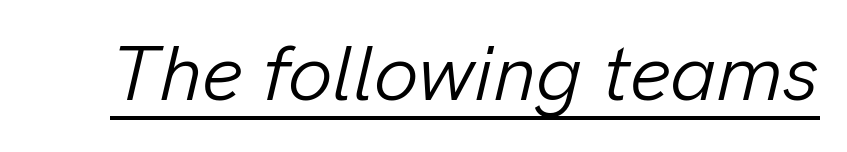
The image shows 79 px light type, italic (leaning right); set normal letter spacing, underlined; low stroke contrast and a medium x-height.
